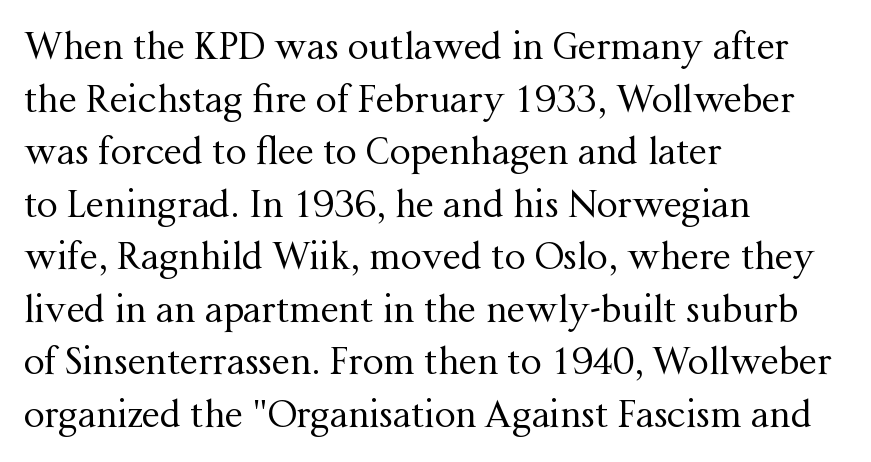
The image shows 37 px regular-weight serif type, upright; set left-aligned, normal line spacing (1.42x), normal letter spacing, not underlined; medium stroke contrast and a medium x-height.
